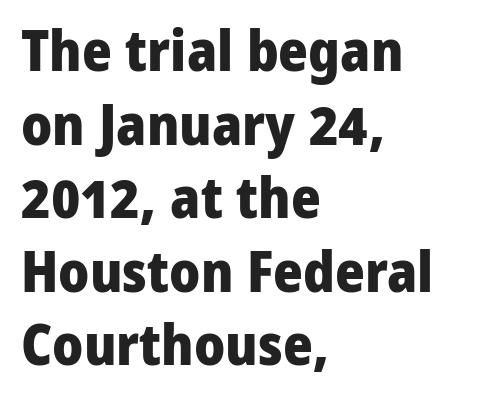
No word sits above an underline. Vertically, the passage feels balanced, rows spaced as you'd expect. Do the characters align in a grid? No, the font is proportional. A student would call this left alignment; a typographer would say flush left, rag right.
